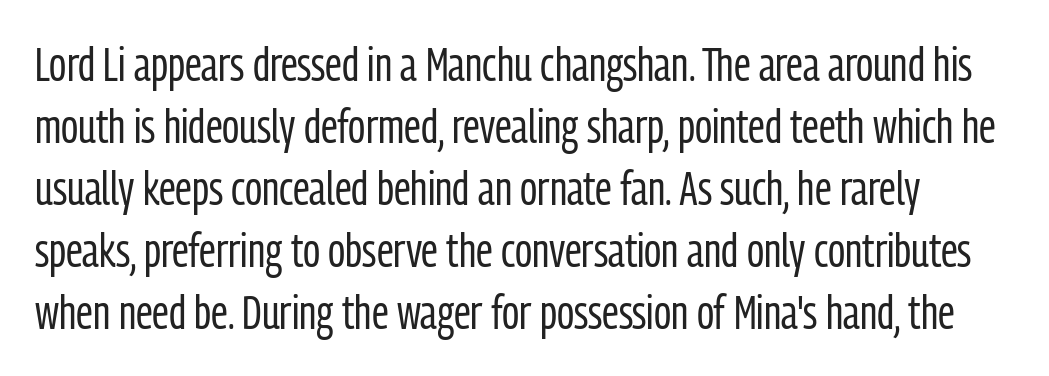
The image shows 47 px regular-weight, condensed sans-serif type, upright; set normal line spacing (1.32x), normal letter spacing, not underlined; low stroke contrast and a medium x-height.
